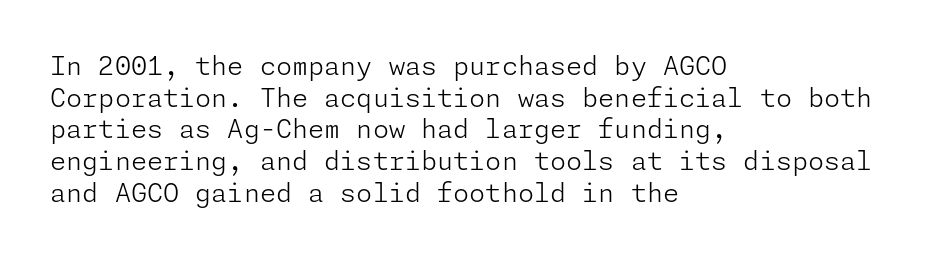
Nope, not italic — everything's standing straight. The font is comparable to plain body text, perhaps lighter. Inter-character spacing is left at the font's built-in metrics. The zone under the glyphs is completely vacant. These lines are set flush left with a ragged right edge.
